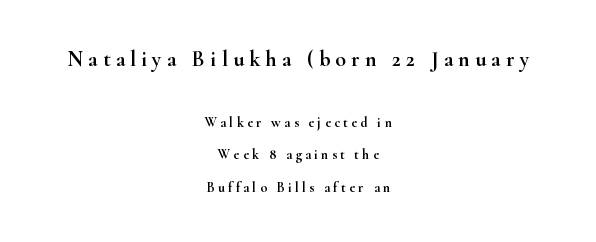
The image shows 22 px text type, upright; set centered, loose line spacing (2.32x), unusually wide letter spacing (+0.24 em), not underlined; the first (top) block is 1.57x larger.
